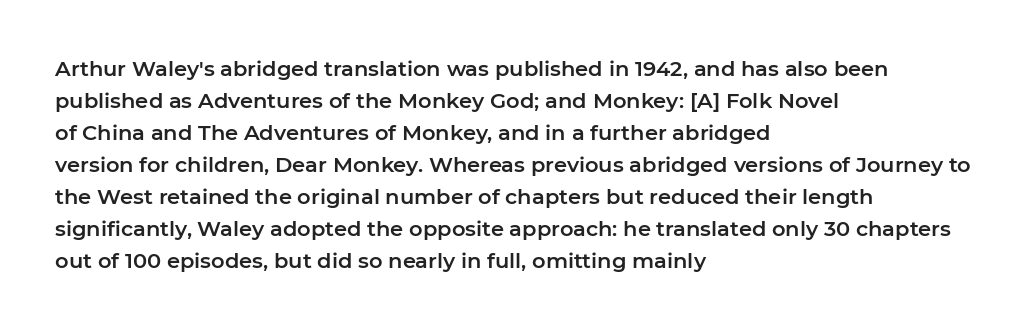
Spacing between characters is what you'd get straight out of the box. This sample is left-justified, so line endings fall wherever the words run out. Has an underline been added? It has not. Evenly set lines give the paragraph a standard silhouette. You can tell it's not italic because the verticals are truly vertical.
